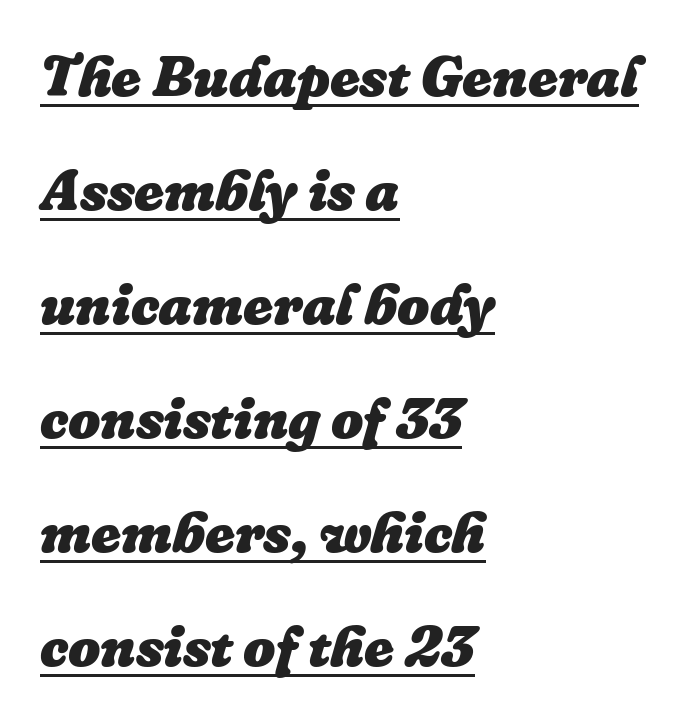
Q: Is the text bold? A: Yes.
Q: Is the text italic (slanted)? A: Yes, it leans right by about 16 degrees.
Q: Is the text underlined? A: Yes.
Q: How is the paragraph aligned? A: Left-aligned.
Q: Is the spacing between letters normal or unusually wide? A: Normal.
Q: Is the spacing between lines tight, normal or loose? A: Loose.
Q: Width (condensed, normal, or wide)? A: Normal.
Q: Stroke contrast? A: Low.
Q: x-height? A: Medium.
Q: Monospaced? A: No.
